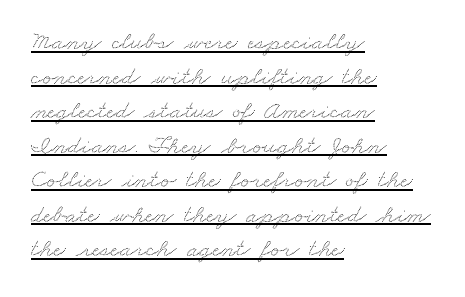
Q: Is the text underlined? A: Yes.
Q: How is the paragraph aligned? A: Left-aligned.
Q: Is the spacing between letters normal or unusually wide? A: Normal.
Q: Is the spacing between lines tight, normal or loose? A: Normal.
